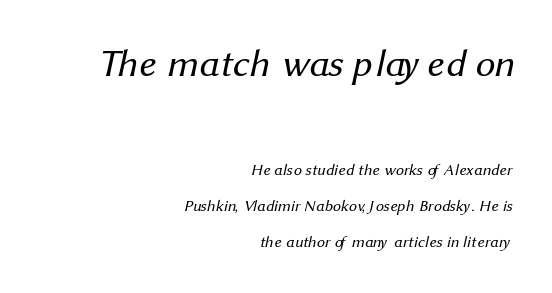
Short and long lines alike share a common ending point at right. Letters rest on an invisible, unmarked baseline. Are there feet on the stems? There aren't — it's a sans. Weight: in the light-to-regular range. Typesetter's note — upper block bumped up in size, lower block left smaller. Horizontal bands of white between lines are thick stripes.
